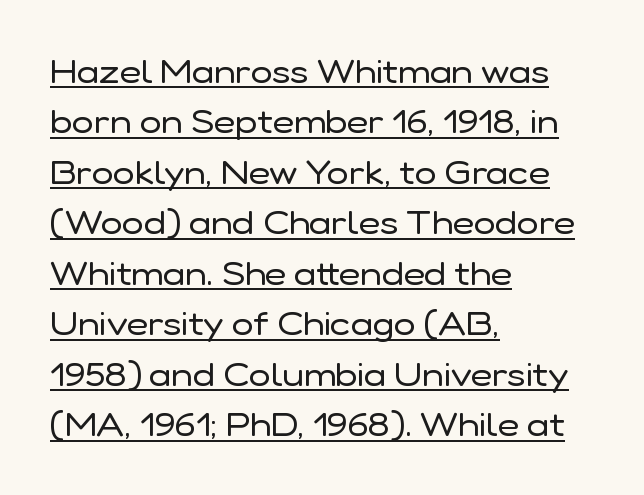
Q: Is the text bold? A: No.
Q: Is the text italic (slanted)? A: No, it is upright.
Q: Is the typeface a serif or a sans-serif typeface? A: Sans-serif.
Q: Is the text underlined? A: Yes.
Q: How is the paragraph aligned? A: Left-aligned.
Q: Is the spacing between letters normal or unusually wide? A: Normal.
Q: Is the spacing between lines tight, normal or loose? A: Normal.
Q: Width (condensed, normal, or wide)? A: Normal.
Q: Stroke contrast? A: Low.
Q: x-height? A: Medium.
Q: Monospaced? A: No.
